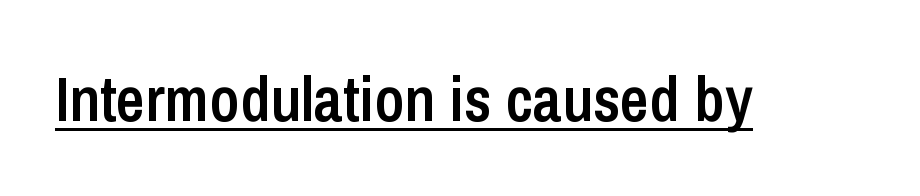
The image shows 63 px semibold, condensed sans-serif type, upright; set normal letter spacing, underlined; low stroke contrast and a medium x-height.
